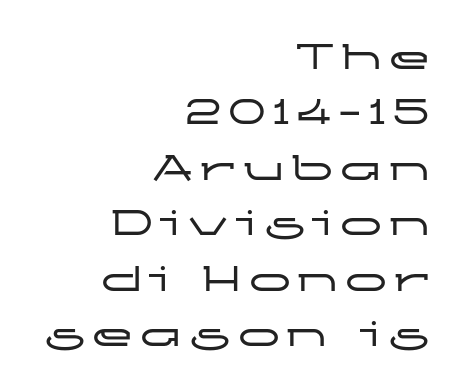
Baseline-to-baseline distance is the conventional proportion of letter height. The axis of the letterforms is exactly vertical. Unmarked baselines from the first word to the last. Does the type have serifs? No, each stem ends abruptly. These lines are rendered in a variable-pitch font. Leftover space on each line is placed entirely before the opening word.
